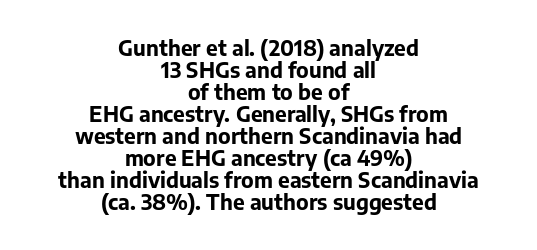
The passage shown is not underscored anywhere. The glyphs have the mass of a bold cut. The space between consecutive lines is stingy. You can tell it's not italic because the verticals are truly vertical. Short and long lines alike share a common midpoint. Glyph-to-glyph distance matches everyday printed text.
